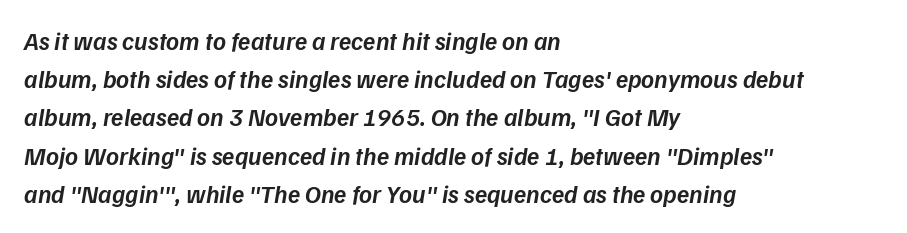
Q: Is the text bold? A: Semi-bold.
Q: Is the text italic (slanted)? A: Yes, it leans right by about 9 degrees.
Q: Is the text underlined? A: No.
Q: How is the paragraph aligned? A: Left-aligned.
Q: Is the spacing between letters normal or unusually wide? A: Normal.
Q: Is the spacing between lines tight, normal or loose? A: Normal.
